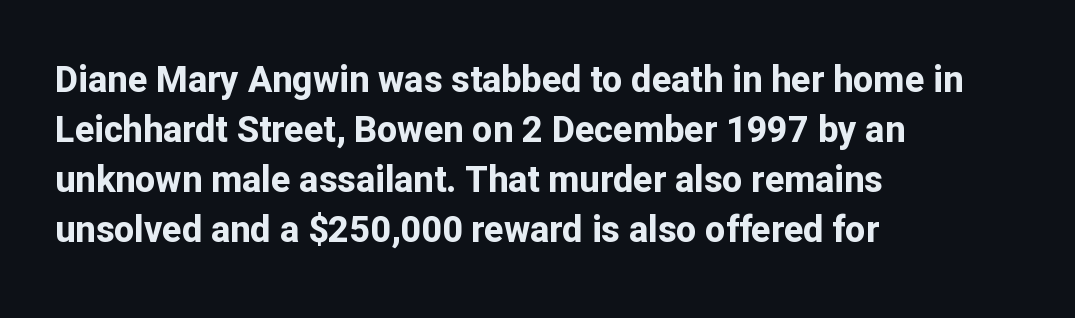
The image shows 36 px bold sans-serif type, upright; set left-aligned, normal line spacing (1.39x), normal letter spacing, not underlined; low stroke contrast and a medium x-height.
